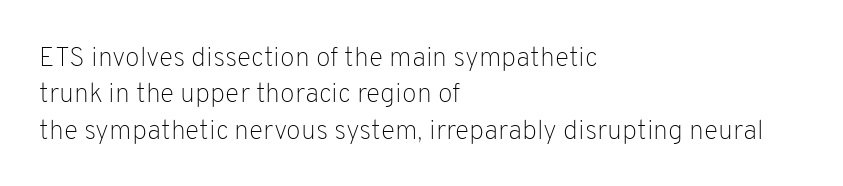
{"italic": "no", "bold": "no", "underline": "no", "align": "left", "line_spacing": "normal", "line_spacing_ratio": 1.35, "letter_spacing": "normal", "letter_spacing_em": 0.0, "glyph_px": 27}
